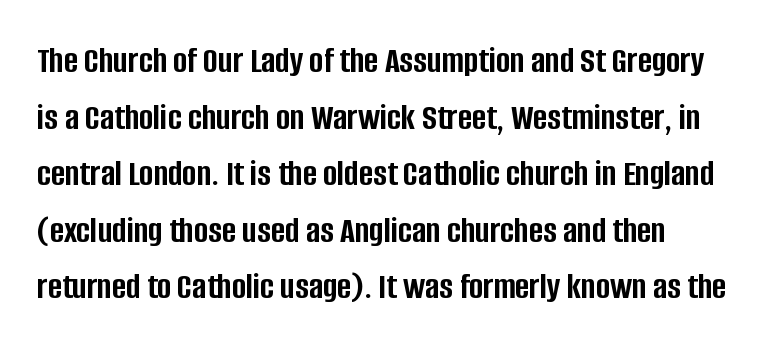
Q: Is the text bold? A: Yes.
Q: Is the text italic (slanted)? A: No, it is upright.
Q: Is the typeface a serif or a sans-serif typeface? A: Sans-serif.
Q: Is the text underlined? A: No.
Q: Is the spacing between letters normal or unusually wide? A: Normal.
Q: Is the spacing between lines tight, normal or loose? A: Normal.
Q: Width (condensed, normal, or wide)? A: Condensed.
Q: Stroke contrast? A: Low.
Q: x-height? A: Large.
Q: Monospaced? A: No.
